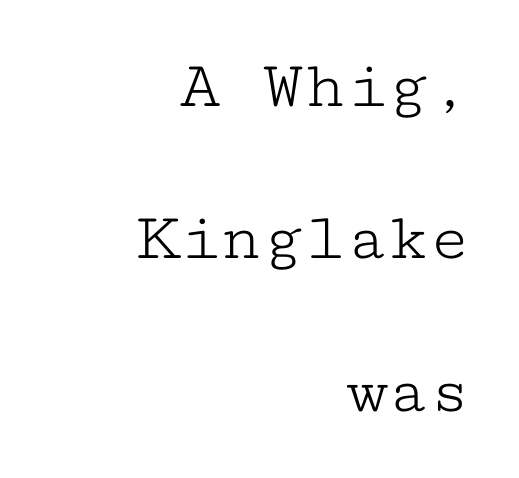
The image shows 69 px light, wide serif type, upright, monospaced; set right-aligned, loose line spacing (2.21x), normal letter spacing, not underlined; low stroke contrast and a medium x-height.
